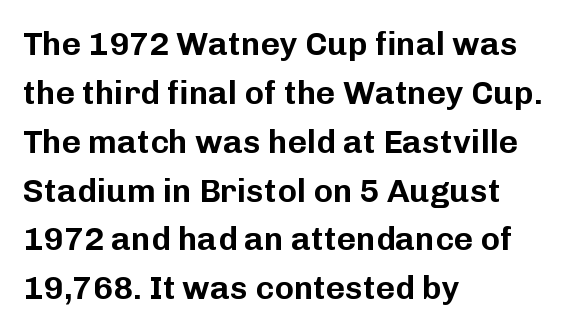
The image shows 33 px sans-serif type, upright; set left-aligned, normal line spacing (1.48x), normal letter spacing, not underlined; low stroke contrast and a medium x-height.
